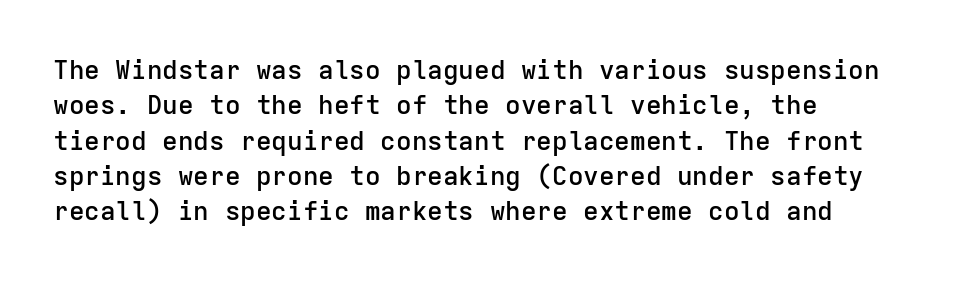
Firm but not heavy-handed strokes: this text is semibold. Quick note: underline off. A roman cut, with each character standing at attention. Each word holds together tightly as a unit, with standard inter-letter gaps. Each new line begins a customary step beneath the previous one.
